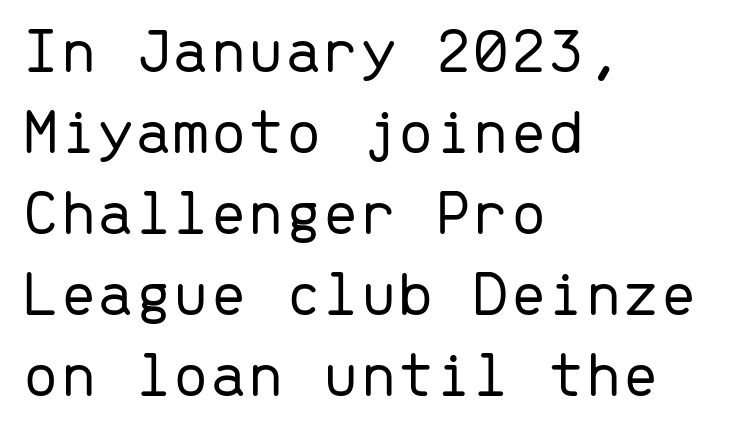
The image shows 67 px light sans-serif type, upright, monospaced; set left-aligned, line spacing 1.21x, normal letter spacing, not underlined; low stroke contrast and a medium x-height.
